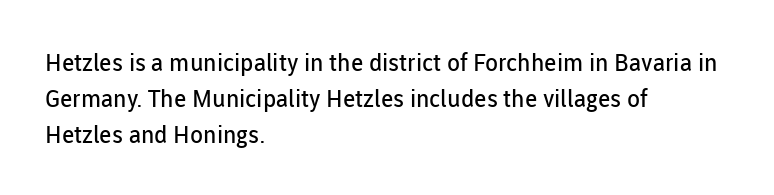
The image shows 24 px text type, upright; set left-aligned, normal line spacing (1.49x), normal letter spacing, not underlined.
